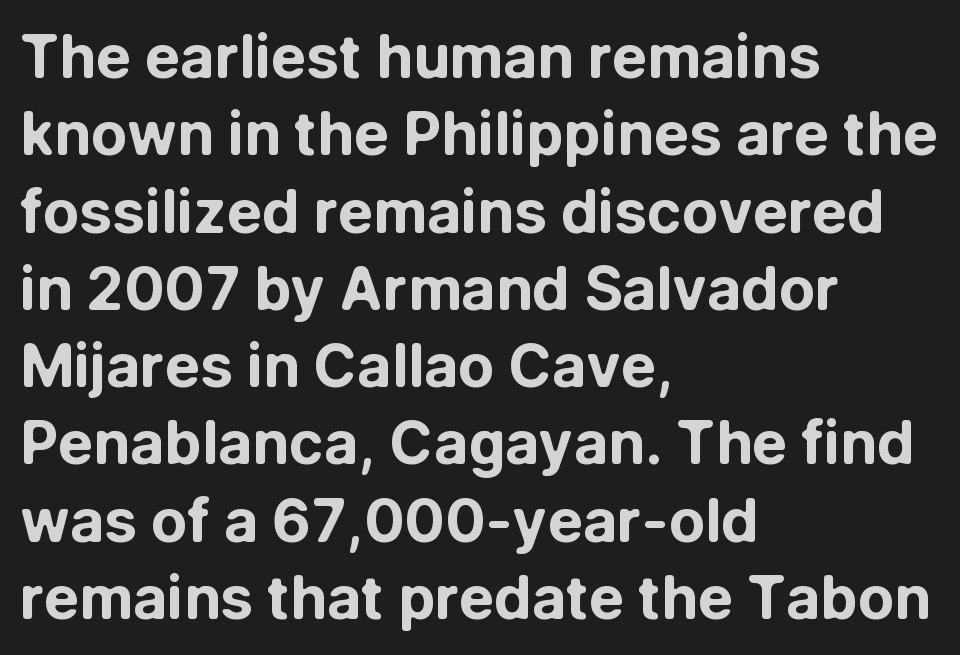
The image shows 59 px bold sans-serif type, upright; set left-aligned, normal line spacing (1.31x), normal letter spacing, not underlined; low stroke contrast and a medium x-height.
